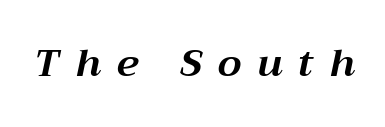
Q: Is the text bold? A: Yes.
Q: Is the text italic (slanted)? A: Yes, it leans right by about 12 degrees.
Q: Is the text underlined? A: No.
Q: Is the spacing between letters normal or unusually wide? A: Unusually wide.
Q: Width (condensed, normal, or wide)? A: Normal.
Q: Stroke contrast? A: Medium.
Q: x-height? A: Medium.
Q: Monospaced? A: No.
